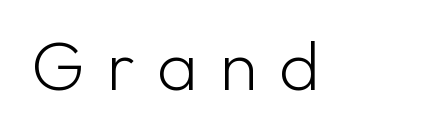
Designer's note — italics off, roman on. Look at the bottom of the vertical strokes: they stop flat, with no serifs. Underline: absent. Between one letter and the next there's a generous, obvious gap.
